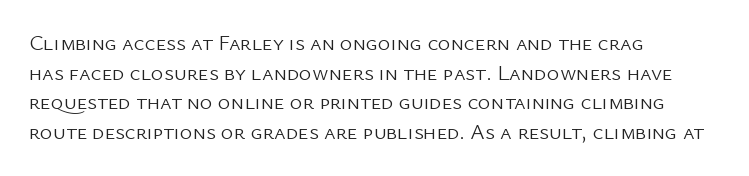
The image shows 22 px text type, upright; set left-aligned, normal line spacing (1.35x), normal letter spacing, not underlined.
